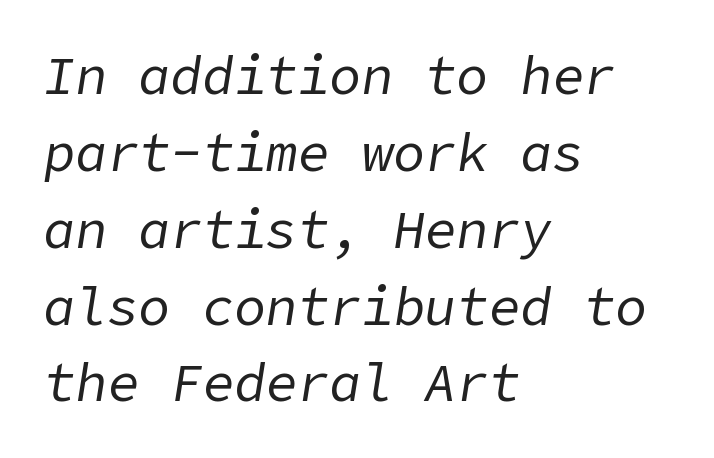
Between one letter and the next there's only the usual sliver of space. This sample is left-justified, so line endings fall wherever the words run out. Nobody drew a line under any word here. Is this a heavy cut? Hardly; it is regular or lighter. The leading is moderate, giving the passage an even texture. Tall strokes in this sample are angled rather than plumb.
